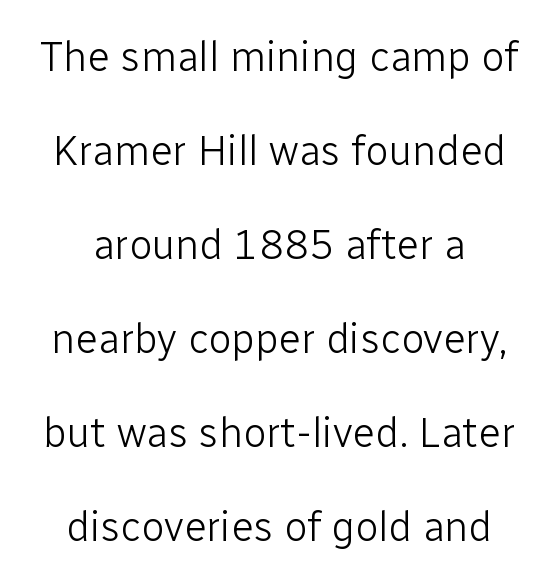
Vertical spacing — loose. Proportional: the letters do not fall into vertical columns. The text was rendered using a sans face with plain stroke endings. Rendered with straight, roman letterforms. Words appear dense and cohesive because spacing is normal.
